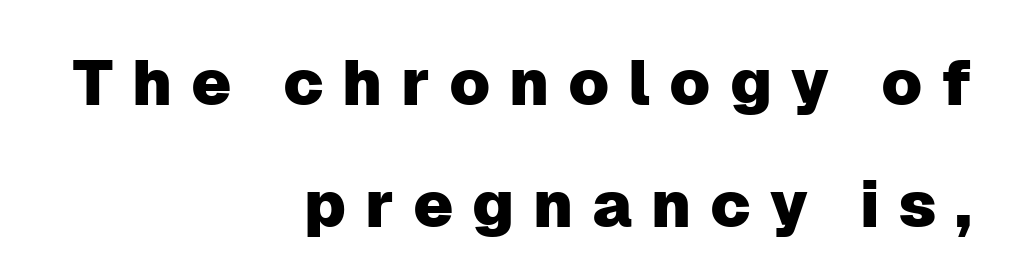
Vertical spacing — loose. The rendering inserts visible extra space after every character. The lettering stays uniformly vertical, giving the passage a roman look. The rendering uses natural spacing where letterforms have individual widths. Plain, unruled lines of type. The characters display no serif detailing; their extremities are plain.
